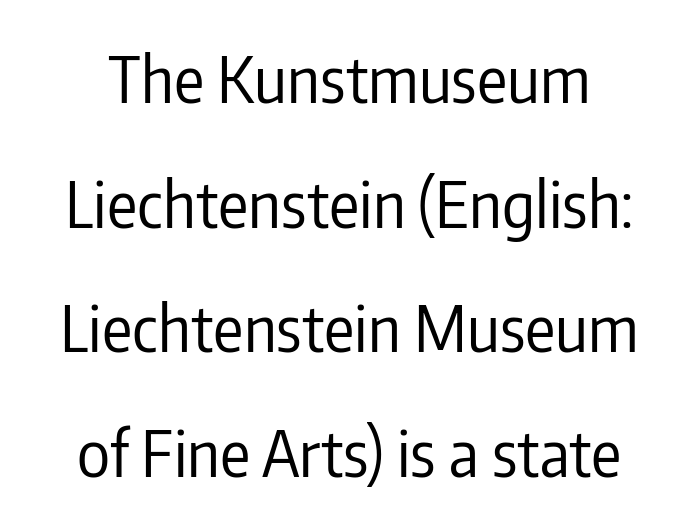
Tracking here is standard; glyphs follow each other at the usual distance. Widely set lines give the paragraph a tall, airy silhouette. The letters stand upright; this is a roman face. Stroke terminals: plain, sans-serif. The space beneath each line is pristine and unruled. The letterforms sit at book weight or below.
